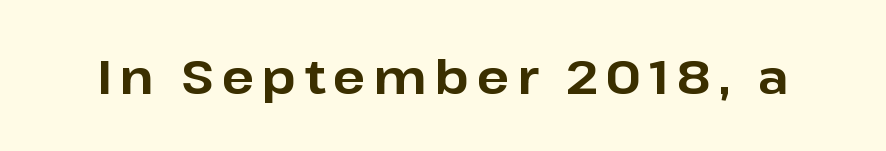
Q: Is the text bold? A: Yes.
Q: Is the text italic (slanted)? A: No, it is upright.
Q: Is the typeface a serif or a sans-serif typeface? A: Sans-serif.
Q: Is the text underlined? A: No.
Q: Width (condensed, normal, or wide)? A: Normal.
Q: Stroke contrast? A: Low.
Q: x-height? A: Medium.
Q: Monospaced? A: No.
